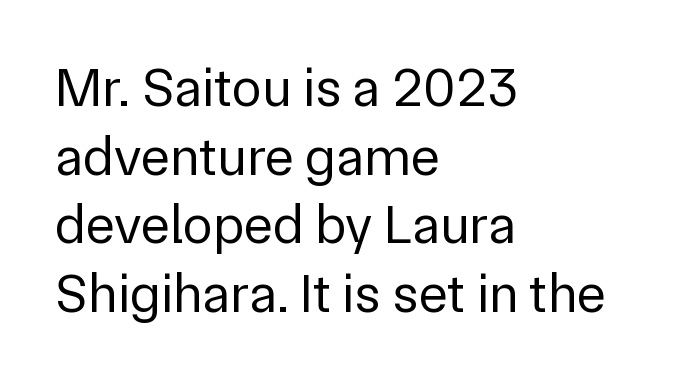
{"serif": "no", "italic": "no", "bold": "no", "weight": "regular", "width": "normal", "stroke_contrast": "low", "x_height": "medium", "monospaced": "no", "underline": "no", "align": "left", "line_spacing": "normal", "line_spacing_ratio": 1.25, "letter_spacing": "normal", "letter_spacing_em": 0.0, "glyph_px": 55}
